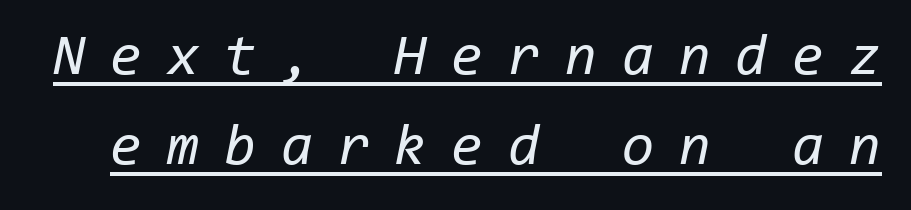
Q: Is the text bold? A: No.
Q: Is the text italic (slanted)? A: Yes, it leans right by about 11 degrees.
Q: Is the text underlined? A: Yes.
Q: Is the spacing between letters normal or unusually wide? A: Unusually wide.
Q: Is the spacing between lines tight, normal or loose? A: Normal.
Q: Width (condensed, normal, or wide)? A: Normal.
Q: Stroke contrast? A: Low.
Q: x-height? A: Medium.
Q: Monospaced? A: Yes.
